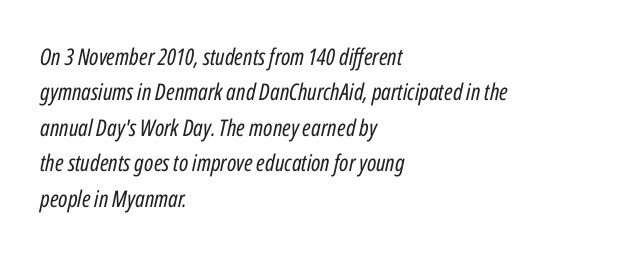
The image shows 23 px text type, italic (leaning right); set left-aligned, normal line spacing (1.54x), normal letter spacing, not underlined.
